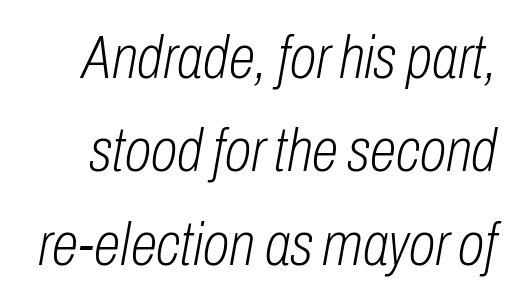
Q: Is the text bold? A: No.
Q: Is the text italic (slanted)? A: Yes, it leans right by about 10 degrees.
Q: Is the text underlined? A: No.
Q: Is the spacing between letters normal or unusually wide? A: Normal.
Q: Is the spacing between lines tight, normal or loose? A: Normal.
Q: Width (condensed, normal, or wide)? A: Condensed.
Q: Stroke contrast? A: Low.
Q: x-height? A: Medium.
Q: Monospaced? A: No.
